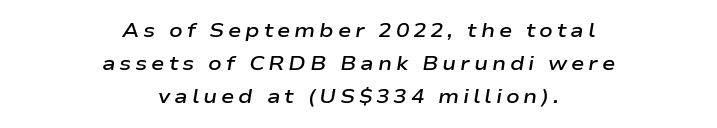
Q: Is the text bold? A: Semi-bold.
Q: Is the text italic (slanted)? A: Yes, it leans right by about 9 degrees.
Q: Is the text underlined? A: No.
Q: How is the paragraph aligned? A: Centered.
Q: Is the spacing between lines tight, normal or loose? A: Normal.
